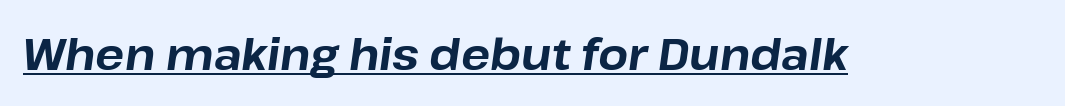
{"italic": "yes", "lean": "right", "slant_degrees": 8, "bold": "yes", "weight": "bold", "width": "normal", "stroke_contrast": "low", "x_height": "medium", "monospaced": "no", "underline": "yes", "letter_spacing": "normal", "letter_spacing_em": 0.0, "glyph_px": 43}
